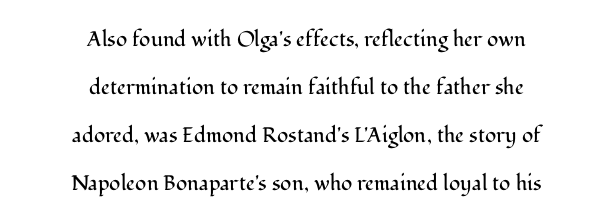
Line starts and ends both wander, symmetrically. The weight tops out at a normal text grade. The lines are spread far apart with generous leading. Upright lettering throughout. The horizontal fit of the characters is conventional and even.
